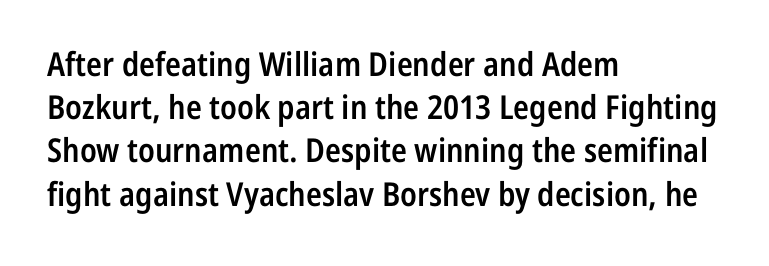
The image shows 33 px semibold, condensed sans-serif type, upright; set left-aligned, normal line spacing (1.31x), normal letter spacing, not underlined; low stroke contrast and a medium x-height.
